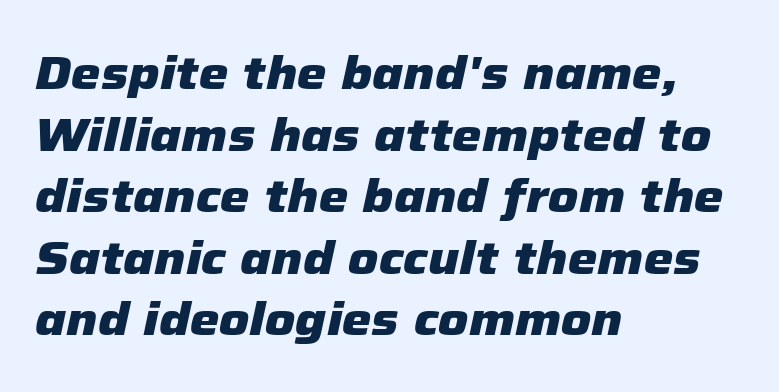
The image shows 47 px heavy type, italic (leaning right); set left-aligned, normal line spacing (1.31x), normal letter spacing, not underlined; low stroke contrast and a medium x-height.
